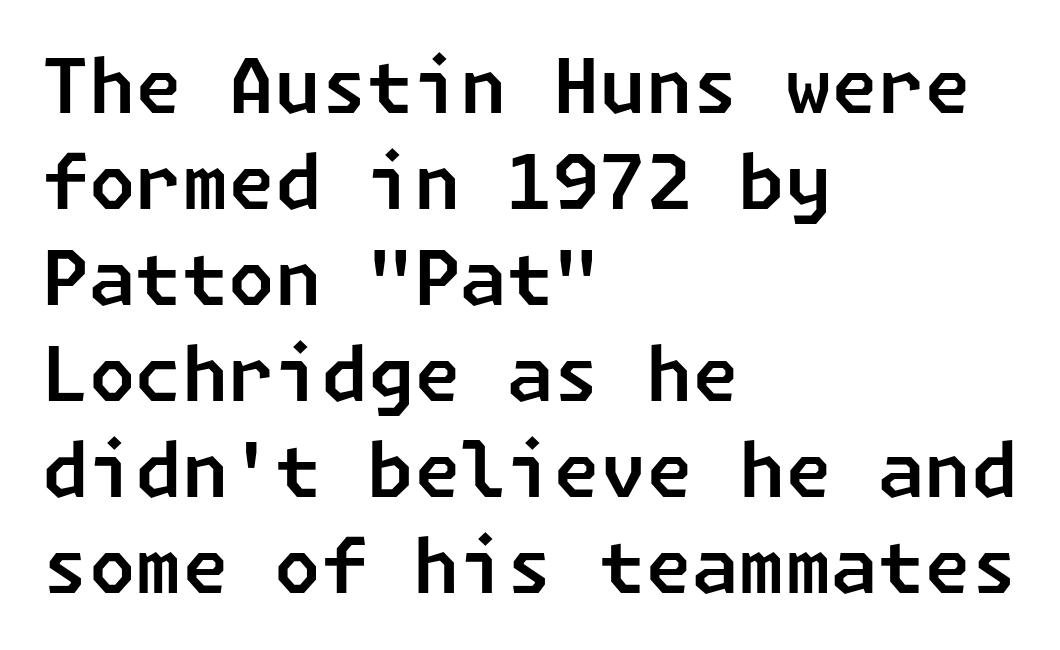
Nothing unusual about the tracking: characters are spaced as the font intends. Interline gaps are of average width in this sample. The zone under the glyphs is completely vacant. Casual observation: everything's shoved over to the left.
